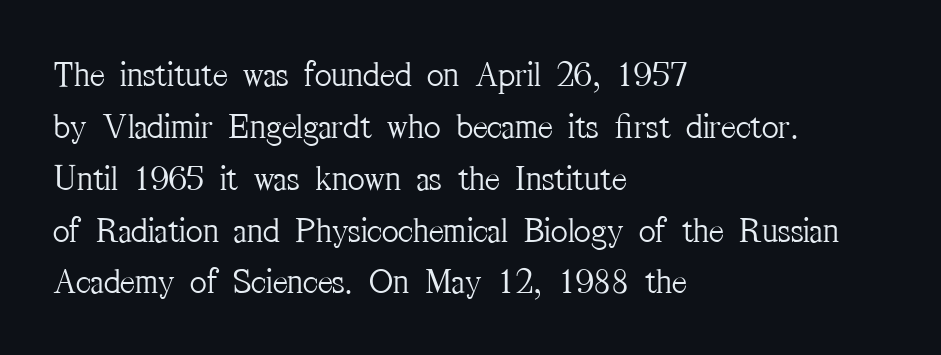
Q: Is the text bold? A: No.
Q: Is the text italic (slanted)? A: No, it is upright.
Q: Is the typeface a serif or a sans-serif typeface? A: Serif.
Q: Is the text underlined? A: No.
Q: How is the paragraph aligned? A: Left-aligned.
Q: Is the spacing between letters normal or unusually wide? A: Normal.
Q: Is the spacing between lines tight, normal or loose? A: Normal.
Q: Width (condensed, normal, or wide)? A: Condensed.
Q: Stroke contrast? A: Medium.
Q: x-height? A: Medium.
Q: Monospaced? A: No.
